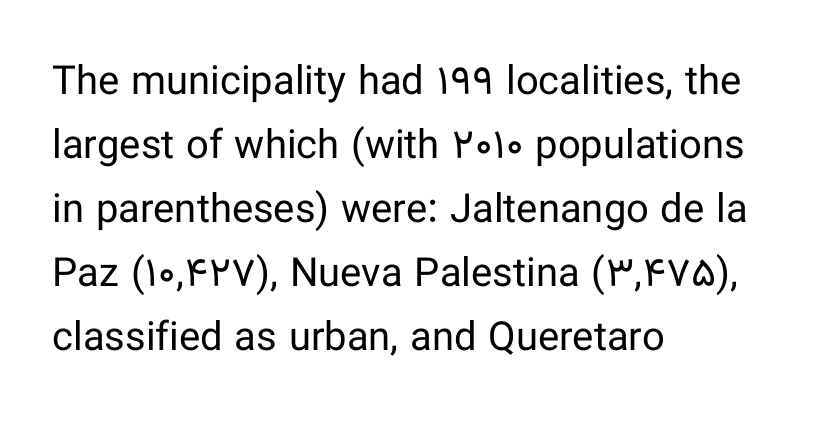
The image shows 40 px regular-weight sans-serif type, upright; set left-aligned, normal line spacing (1.6x), normal letter spacing, not underlined; low stroke contrast and a medium x-height.
